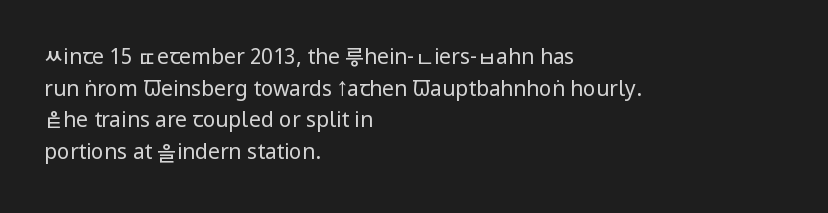
{"italic": "no", "bold": "no", "underline": "no", "align": "left", "line_spacing": "normal", "line_spacing_ratio": 1.51, "letter_spacing": "normal", "letter_spacing_em": 0.0, "glyph_px": 21}
